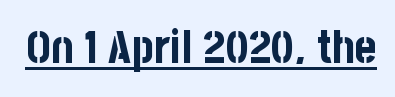
Posture: straight, roman, zero tilt. The string is rendered with underlining switched on. Look at the tracking — it's just the regular setting, nothing added. This rendering employs a face without finishing strokes, i.e., a sans-serif.
